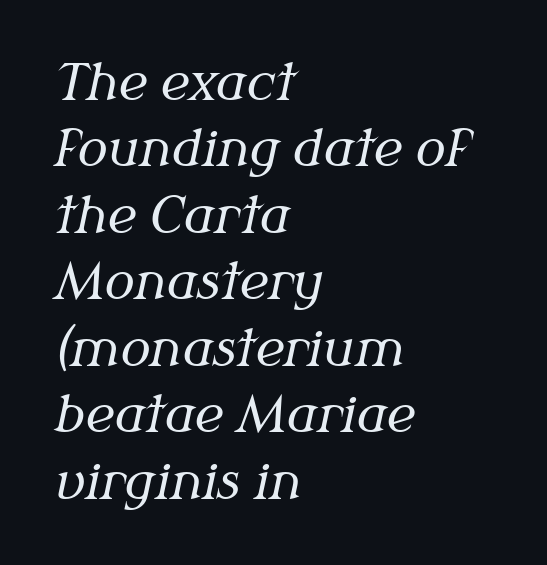
Q: Is the text bold? A: No.
Q: Is the text italic (slanted)? A: Yes, it leans right by about 12 degrees.
Q: Is the typeface a serif or a sans-serif typeface? A: Serif.
Q: Is the text underlined? A: No.
Q: How is the paragraph aligned? A: Left-aligned.
Q: Is the spacing between letters normal or unusually wide? A: Normal.
Q: Is the spacing between lines tight, normal or loose? A: Normal.
Q: Width (condensed, normal, or wide)? A: Normal.
Q: Stroke contrast? A: Medium.
Q: x-height? A: Medium.
Q: Monospaced? A: No.
